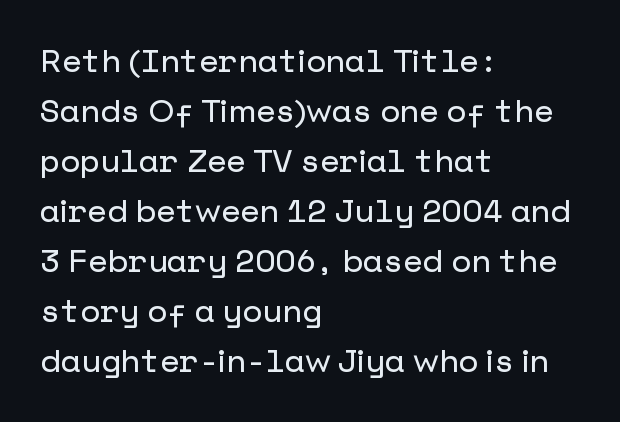
The image shows 32 px sans-serif type, upright; set left-aligned, normal line spacing (1.56x), normal letter spacing, not underlined; low stroke contrast and a medium x-height.
